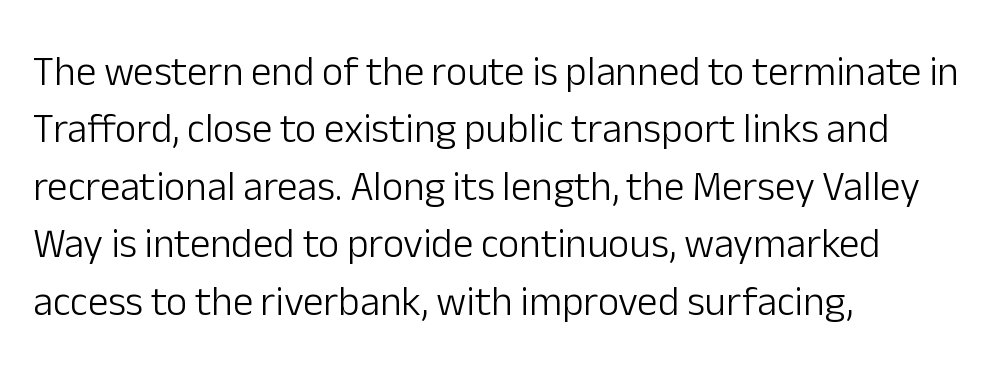
Q: Is the text bold? A: No.
Q: Is the text italic (slanted)? A: No, it is upright.
Q: Is the typeface a serif or a sans-serif typeface? A: Sans-serif.
Q: Is the text underlined? A: No.
Q: How is the paragraph aligned? A: Left-aligned.
Q: Is the spacing between letters normal or unusually wide? A: Normal.
Q: Is the spacing between lines tight, normal or loose? A: Normal.
Q: Width (condensed, normal, or wide)? A: Normal.
Q: Stroke contrast? A: Low.
Q: x-height? A: Medium.
Q: Monospaced? A: No.
